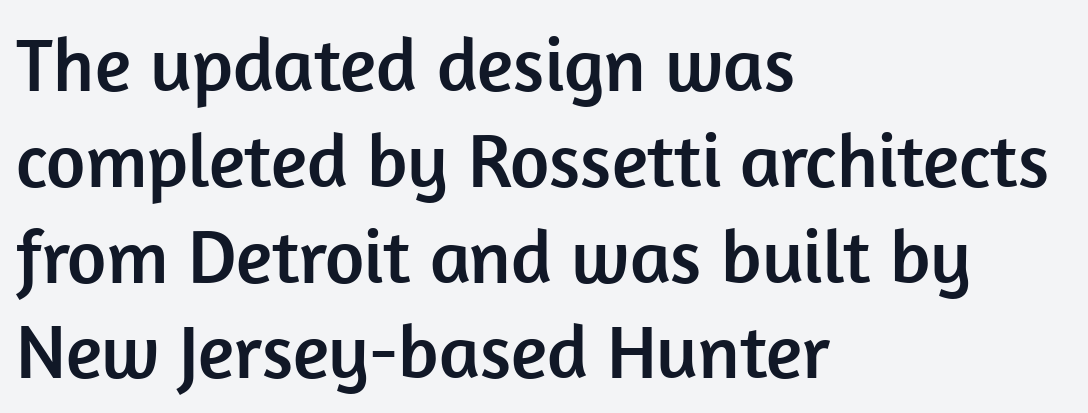
{"serif": "no", "italic": "no", "width": "normal", "stroke_contrast": "low", "x_height": "medium", "monospaced": "no", "underline": "no", "align": "left", "line_spacing": "normal", "line_spacing_ratio": 1.26, "letter_spacing": "normal", "letter_spacing_em": 0.0, "glyph_px": 76}
